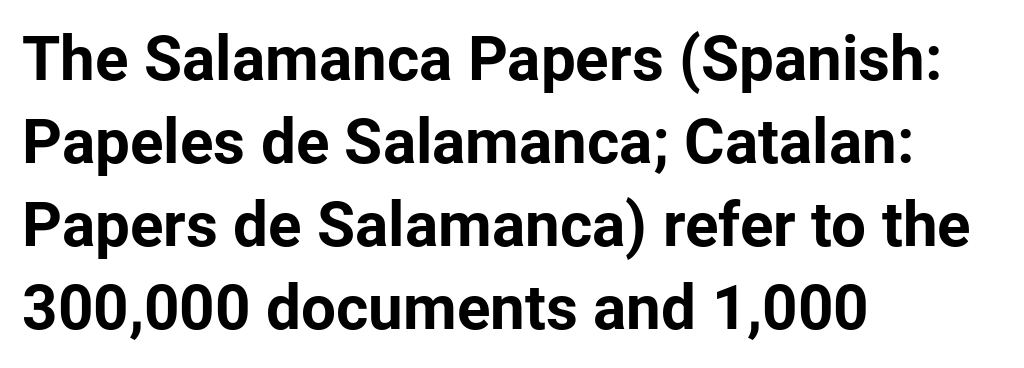
Q: Is the text bold? A: Yes.
Q: Is the text italic (slanted)? A: No, it is upright.
Q: Is the typeface a serif or a sans-serif typeface? A: Sans-serif.
Q: Is the text underlined? A: No.
Q: How is the paragraph aligned? A: Left-aligned.
Q: Is the spacing between letters normal or unusually wide? A: Normal.
Q: Is the spacing between lines tight, normal or loose? A: Normal.
Q: Width (condensed, normal, or wide)? A: Normal.
Q: Stroke contrast? A: Low.
Q: x-height? A: Medium.
Q: Monospaced? A: No.
